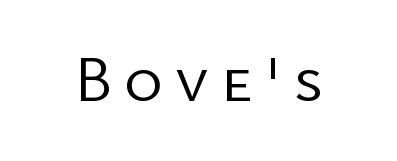
These lines were composed using upright roman letters. Each letter keeps its own natural width here, so spacing adapts to shape. Check where the strokes stop: nothing finishes them off — pure sans. These glyphs show unthickened strokes, regular width or finer. The strip under each line holds only bare page.
